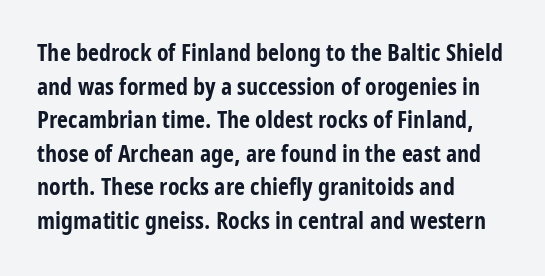
Q: Is the text bold? A: Yes.
Q: Is the text italic (slanted)? A: No, it is upright.
Q: Is the text underlined? A: No.
Q: How is the paragraph aligned? A: Left-aligned.
Q: Is the spacing between letters normal or unusually wide? A: Normal.
Q: Is the spacing between lines tight, normal or loose? A: Normal.
